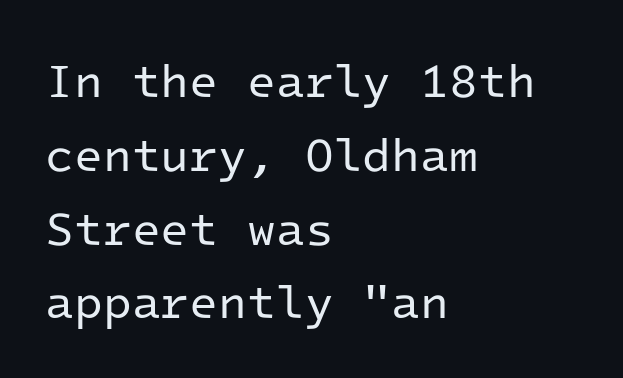
Are there feet on the stems? There aren't — it's a sans. Spacing between characters is what you'd get straight out of the box. Honestly, there is no underline to notice here at all. Think of a typewriter: that constant character pitch is what you see here. Line spacing here is normal. Notice how the passage keeps a crisp vertical edge on the left only.
